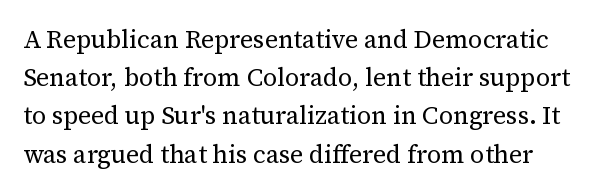
The image shows 25 px text type, upright; set normal line spacing (1.53x), normal letter spacing, not underlined.
